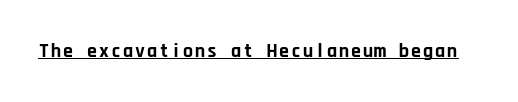
Weight: bold. Is the letter spacing exaggerated? No — it looks like the ordinary default. In designer terms, the underline attribute is active on this setting. A roman cut, with each character standing at attention.
